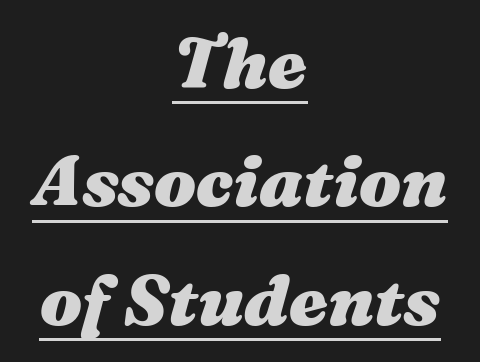
Q: Is the text bold? A: Yes.
Q: Is the text italic (slanted)? A: Yes, it leans right by about 16 degrees.
Q: Is the text underlined? A: Yes.
Q: How is the paragraph aligned? A: Centered.
Q: Is the spacing between letters normal or unusually wide? A: Normal.
Q: Is the spacing between lines tight, normal or loose? A: Normal.
Q: Width (condensed, normal, or wide)? A: Wide.
Q: Stroke contrast? A: Medium.
Q: x-height? A: Medium.
Q: Monospaced? A: No.
